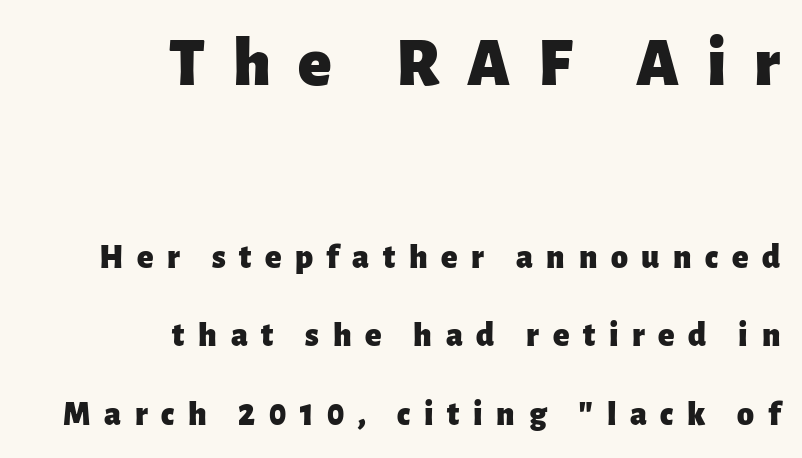
{"serif": "no", "italic": "no", "bold": "yes", "weight": "heavy", "width": "normal", "stroke_contrast": "low", "x_height": "medium", "monospaced": "no", "underline": "no", "align": "right", "line_spacing": "loose", "line_spacing_ratio": 2.31, "letter_spacing": "wide", "letter_spacing_em": 0.4, "larger_block": "first", "size_ratio": 2.03, "glyph_px": 69}
